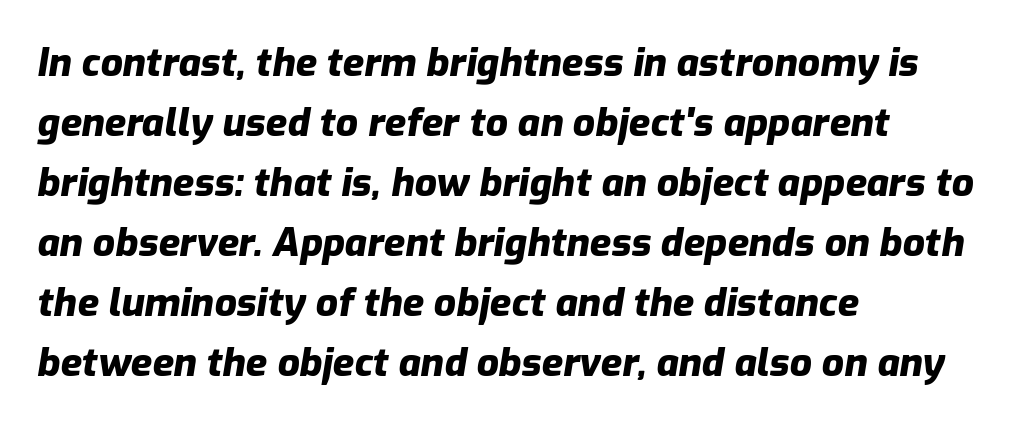
Words appear dense and cohesive because spacing is normal. The line-height multiplier appears to be the usual default. Rule under the text: the space is simply empty. The passage shown is emphatically bold. Each letter keeps its own natural width here, so spacing adapts to shape. Which margin do the lines hug? The left one — the right edge is uneven.
